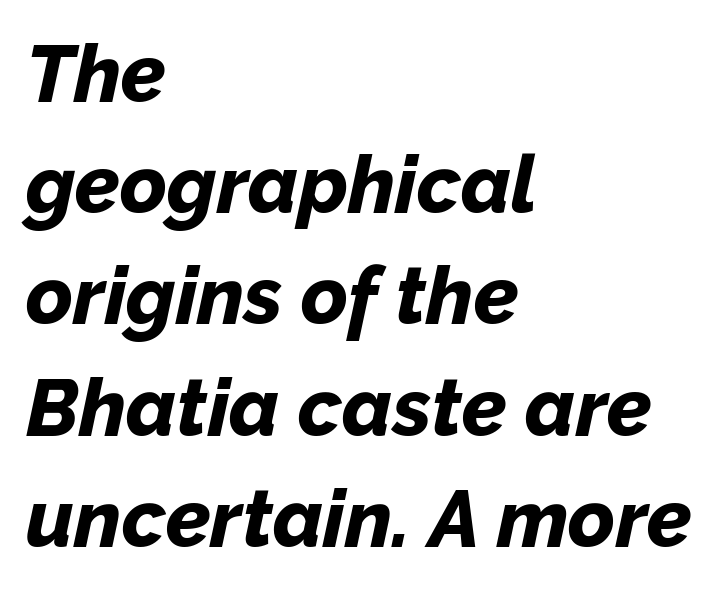
The rendering uses natural spacing where letterforms have individual widths. Caption: bold face, heavy strokes. Yep, that's italic — everything's leaning. Students, observe: this is what conventionally led text looks like.
